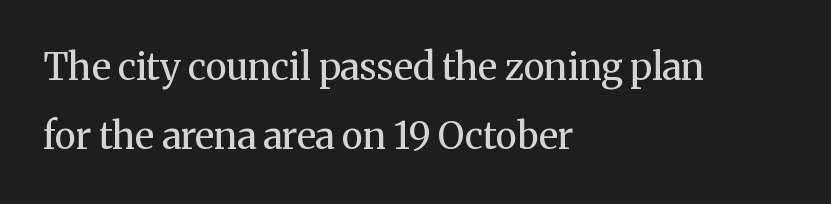
The image shows 37 px regular-weight serif type, upright; set left-aligned, line spacing 1.87x, normal letter spacing, not underlined; medium stroke contrast and a medium x-height.
